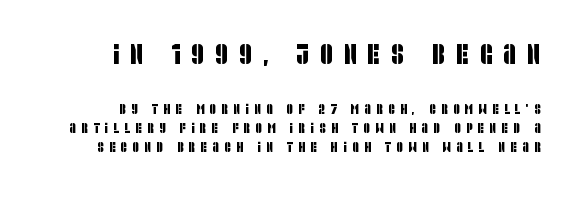
{"serif": "no", "width": "condensed", "stroke_contrast": "low", "x_height": "large", "monospaced": "no", "underline": "no", "line_spacing": "normal", "line_spacing_ratio": 1.35, "letter_spacing": "wide", "letter_spacing_em": 0.39, "larger_block": "first", "size_ratio": 2.0, "glyph_px": 28}
